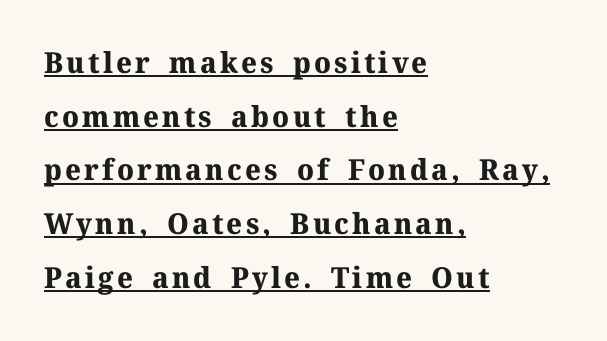
The words here are underlined. Leftover space on each line is placed entirely after the last word. Characters remain perfectly vertical along every line. Varying glyph widths throughout — classic text-font behaviour. Notice how thick the strokes are: this is what a full bold looks like. The passage shown is typeset with a serif family.
